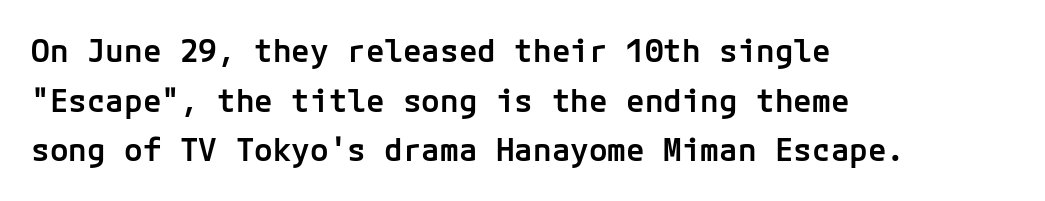
Only glyphs here, with clear space below each row. Each line starts at the same left margin while the right side varies. The lines sit at an ordinary, default distance from one another. Is the letter spacing exaggerated? No — it looks like the ordinary default.
